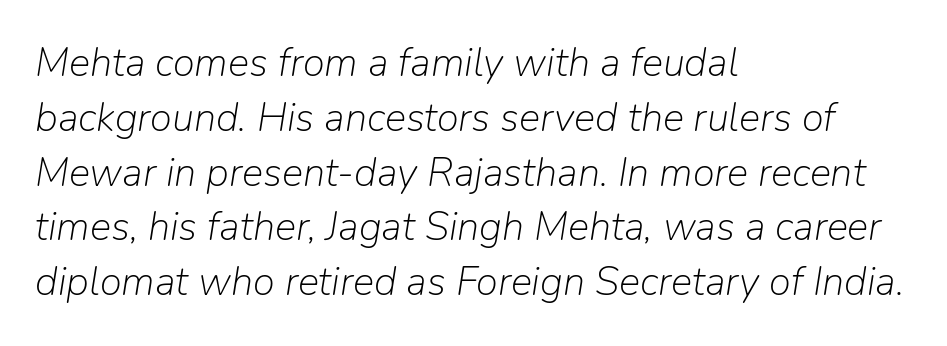
Q: Is the text bold? A: No.
Q: Is the text italic (slanted)? A: Yes, it leans right by about 9 degrees.
Q: Is the text underlined? A: No.
Q: How is the paragraph aligned? A: Left-aligned.
Q: Is the spacing between letters normal or unusually wide? A: Normal.
Q: Is the spacing between lines tight, normal or loose? A: Normal.
Q: Width (condensed, normal, or wide)? A: Normal.
Q: Stroke contrast? A: Low.
Q: x-height? A: Medium.
Q: Monospaced? A: No.
